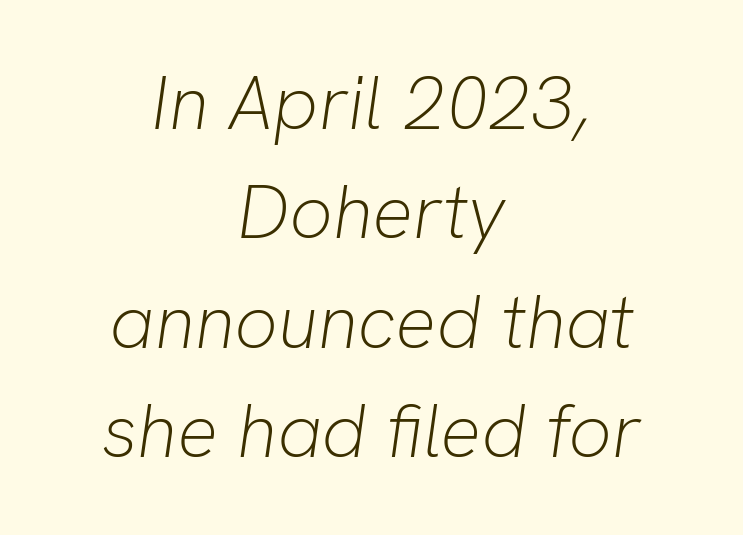
Leading: standard. Type without underlining. The font is comparable to plain body text, perhaps lighter. This sample has the flowing, uneven cadence of proportional lettering.
